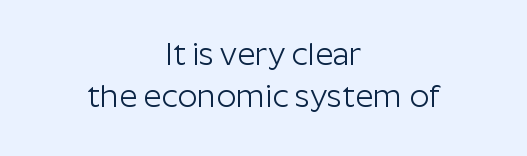
The image shows 31 px light sans-serif type, upright; set centered, normal line spacing (1.35x), normal letter spacing, not underlined; low stroke contrast and a medium x-height.
